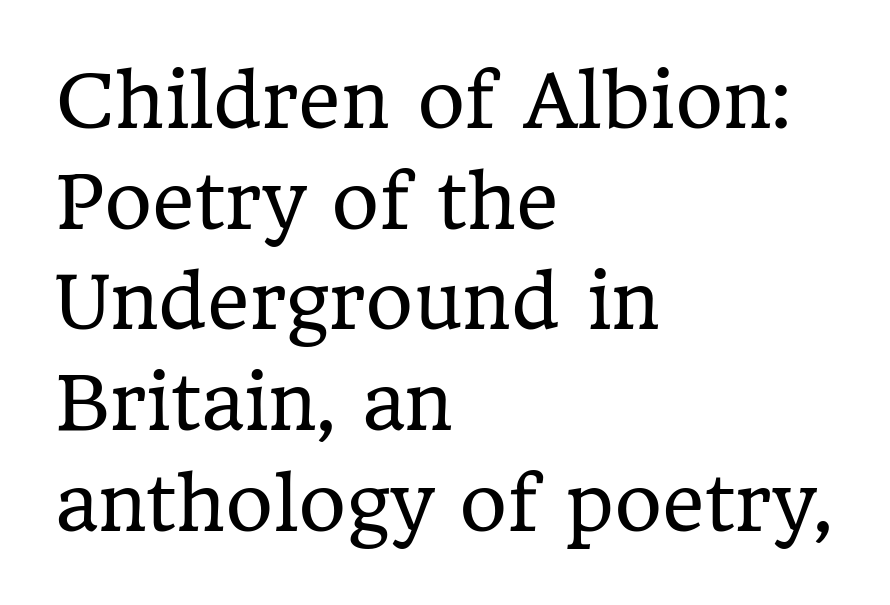
Q: Is the text bold? A: No.
Q: Is the text italic (slanted)? A: No, it is upright.
Q: Is the typeface a serif or a sans-serif typeface? A: Serif.
Q: Is the text underlined? A: No.
Q: How is the paragraph aligned? A: Left-aligned.
Q: Is the spacing between letters normal or unusually wide? A: Normal.
Q: Is the spacing between lines tight, normal or loose? A: Normal.
Q: Width (condensed, normal, or wide)? A: Normal.
Q: Stroke contrast? A: Low.
Q: x-height? A: Medium.
Q: Monospaced? A: No.
